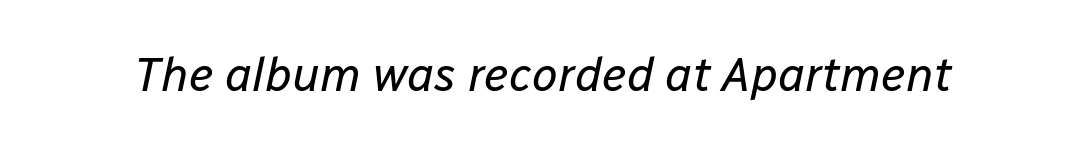
Q: Is the text bold? A: No.
Q: Is the text italic (slanted)? A: Yes, it leans right by about 12 degrees.
Q: Is the text underlined? A: No.
Q: Is the spacing between letters normal or unusually wide? A: Normal.
Q: Width (condensed, normal, or wide)? A: Normal.
Q: Stroke contrast? A: Low.
Q: x-height? A: Medium.
Q: Monospaced? A: No.
